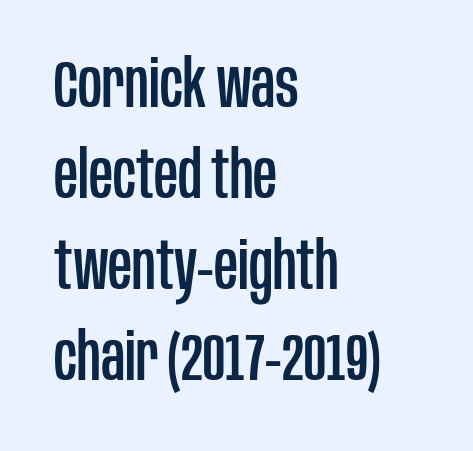
The image shows 66 px condensed sans-serif type, upright; set left-aligned, normal line spacing (1.38x), normal letter spacing, not underlined; low stroke contrast and a large x-height.
